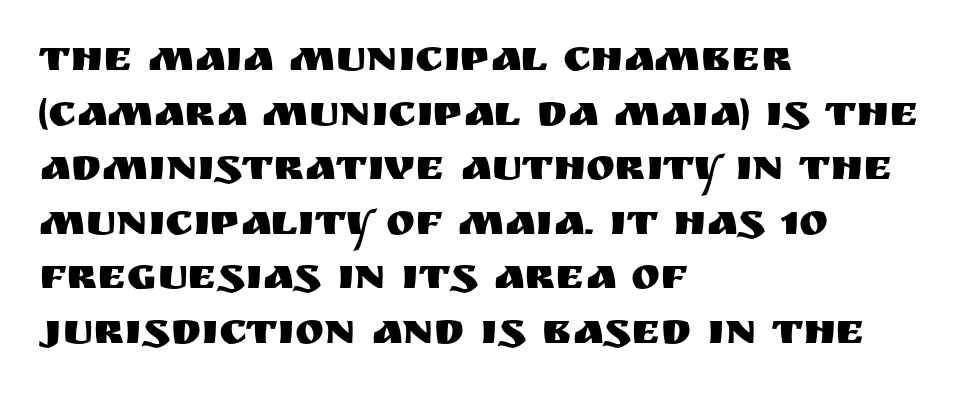
The image shows 44 px sans-serif type, upright; set left-aligned, line spacing 1.24x, normal letter spacing, not underlined; medium stroke contrast and a large x-height.
